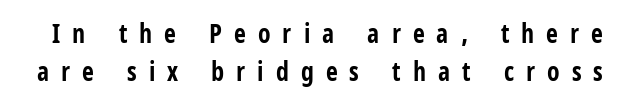
Q: Is the text bold? A: Yes.
Q: Is the text italic (slanted)? A: No, it is upright.
Q: Is the text underlined? A: No.
Q: Is the spacing between letters normal or unusually wide? A: Unusually wide.
Q: Is the spacing between lines tight, normal or loose? A: Normal.
